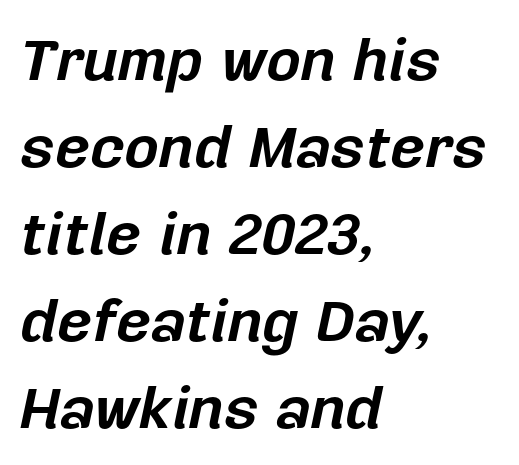
The ragged edge is on the right, which tells us the setting is flush left. Unmarked baselines from the first word to the last. Character widths vary here, with narrow letters taking less room than wide ones. What weight is shown? A full bold with thick strokes. The font's italic variant was chosen for this text.
